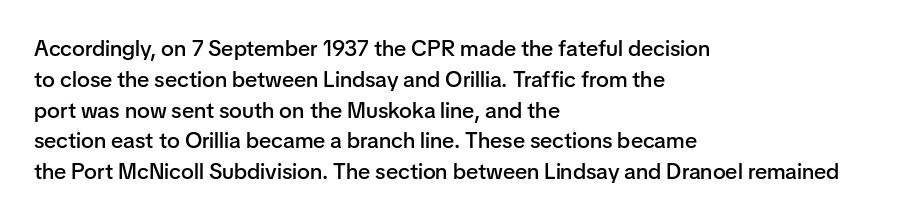
{"italic": "no", "bold": "semi", "underline": "no", "align": "left", "line_spacing": "normal", "line_spacing_ratio": 1.4, "letter_spacing": "normal", "letter_spacing_em": 0.0, "glyph_px": 22}
